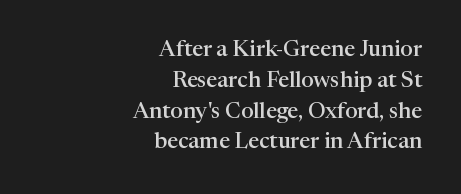
Q: Is the text bold? A: Semi-bold.
Q: Is the text italic (slanted)? A: No, it is upright.
Q: Is the text underlined? A: No.
Q: How is the paragraph aligned? A: Right-aligned.
Q: Is the spacing between letters normal or unusually wide? A: Normal.
Q: Is the spacing between lines tight, normal or loose? A: Normal.
